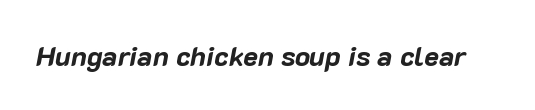
Proportional: the letters do not fall into vertical columns. Designer's note — italics engaged. Plain, unruled lines of type. The horizontal fit of the characters is conventional and even. This is heavy type, rendered in bold.
